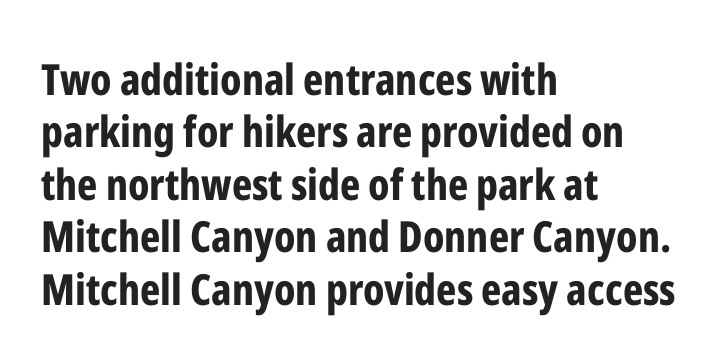
This sample has the flowing, uneven cadence of proportional lettering. The font family rendered here belongs to the sans-serif group. Chunky letters — that's bold for sure. Words appear dense and cohesive because spacing is normal. When letters stand straight like this, we call the style roman or upright.
